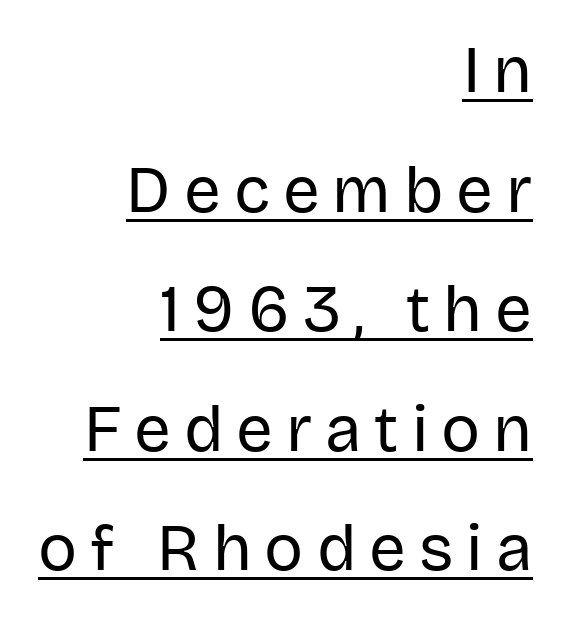
The image shows 65 px regular-weight sans-serif type, upright; set right-aligned, line spacing 1.84x, unusually wide letter spacing (+0.2 em), underlined; low stroke contrast and a large x-height.
